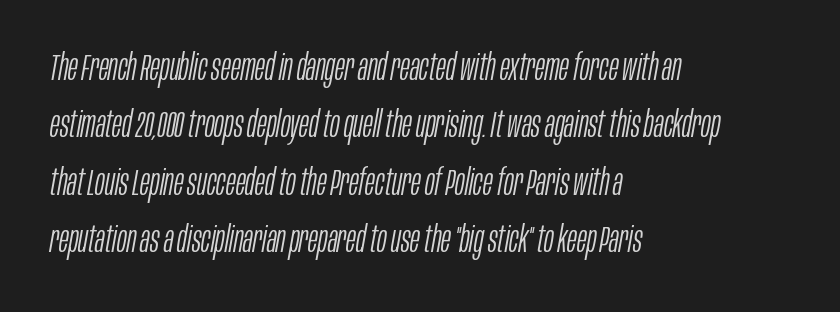
The zone under the glyphs is completely vacant. Looks like regular typesetting: each glyph gets only the width it needs. A normal amount of white space separates one row of letters from the next. Nothing unusual about the tracking: characters are spaced as the font intends. One-word summary of the alignment: left.
